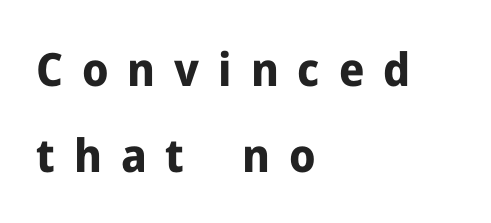
{"serif": "no", "italic": "no", "bold": "yes", "weight": "bold", "width": "normal", "stroke_contrast": "low", "x_height": "medium", "monospaced": "no", "underline": "no", "align": "left", "line_spacing_ratio": 1.88, "letter_spacing": "wide", "letter_spacing_em": 0.41, "glyph_px": 46}
